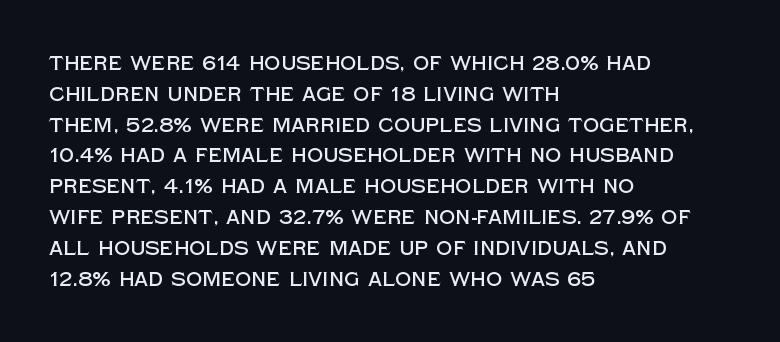
Q: Is the text italic (slanted)? A: No, it is upright.
Q: Is the text underlined? A: No.
Q: How is the paragraph aligned? A: Left-aligned.
Q: Is the spacing between letters normal or unusually wide? A: Normal.
Q: Is the spacing between lines tight, normal or loose? A: Normal.
